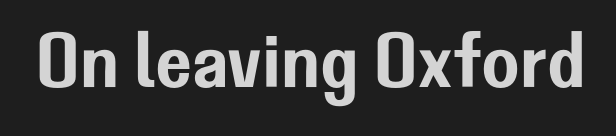
The image shows 78 px sans-serif type, upright; set normal letter spacing, not underlined; low stroke contrast and a medium x-height.
